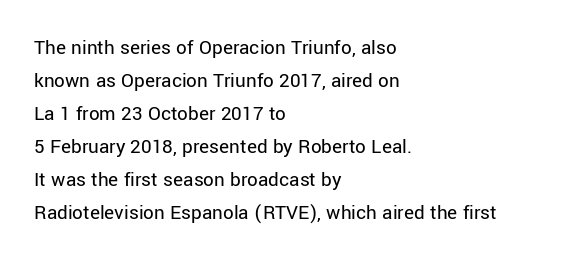
The image shows 21 px text type, upright; set left-aligned, normal line spacing (1.57x), normal letter spacing, not underlined.
